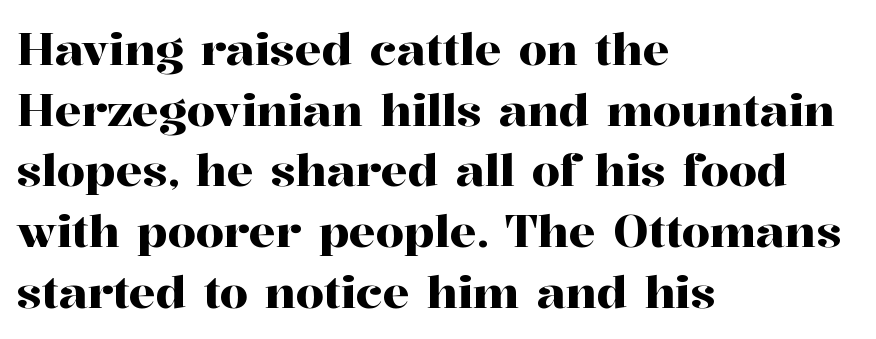
{"serif": "yes", "italic": "no", "width": "normal", "stroke_contrast": "high", "x_height": "medium", "monospaced": "no", "underline": "no", "align": "left", "line_spacing": "normal", "line_spacing_ratio": 1.35, "letter_spacing": "normal", "letter_spacing_em": 0.0, "glyph_px": 45}
